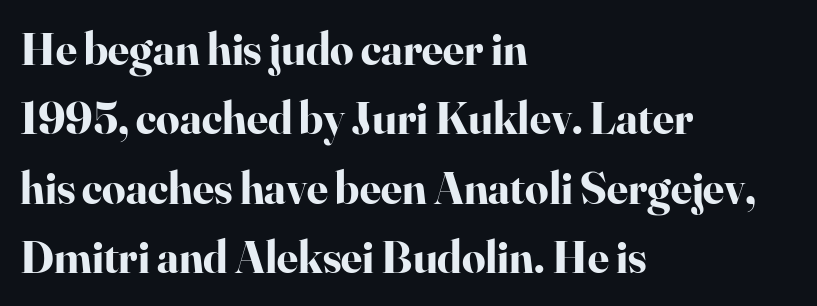
The letters advance in unequal steps, a hallmark of proportional type. Yep, those are serifs on the letters. Underline: absent. Vertical spacing — default.
